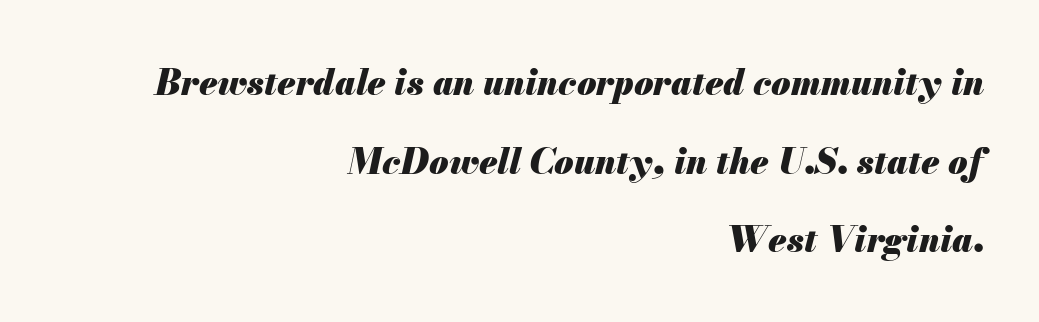
{"italic": "yes", "lean": "right", "slant_degrees": 13, "bold": "yes", "weight": "heavy", "width": "normal", "stroke_contrast": "medium", "x_height": "small", "monospaced": "no", "underline": "no", "align": "right", "line_spacing": "loose", "line_spacing_ratio": 2.25, "letter_spacing": "normal", "letter_spacing_em": 0.0, "glyph_px": 35}
